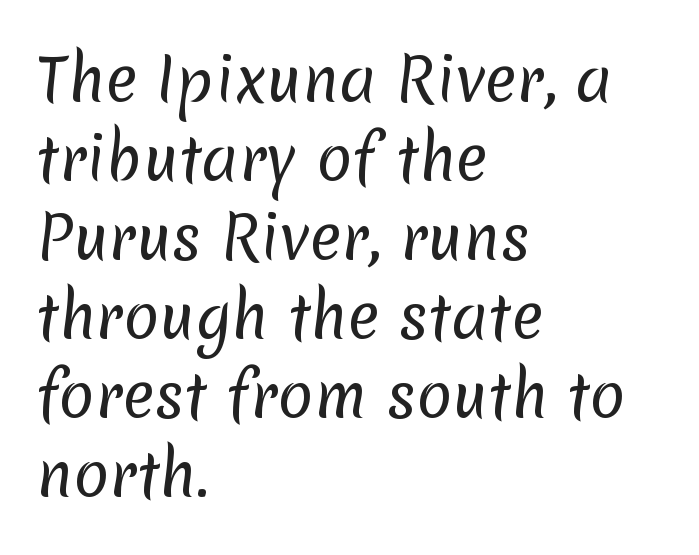
Q: Is the text bold? A: No.
Q: Is the typeface a serif or a sans-serif typeface? A: Sans-serif.
Q: Is the text underlined? A: No.
Q: How is the paragraph aligned? A: Left-aligned.
Q: Is the spacing between letters normal or unusually wide? A: Normal.
Q: Is the spacing between lines tight, normal or loose? A: Normal.
Q: Width (condensed, normal, or wide)? A: Normal.
Q: Stroke contrast? A: Low.
Q: x-height? A: Medium.
Q: Monospaced? A: No.
